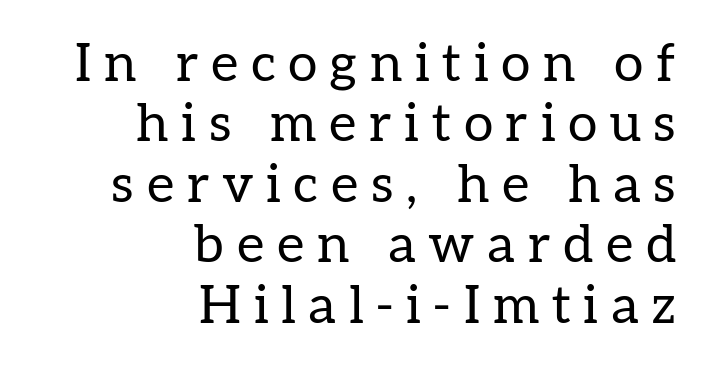
Decoration check: the copy has no underline. The compositor pushed each line to the right boundary. Look at the bottom of the vertical strokes: they flare into serifs here. A roman cut, with each character standing at attention. Look at the tracking — it's clearly loosened, letters drifting apart. Very little white space separates one row of letters from the next.
